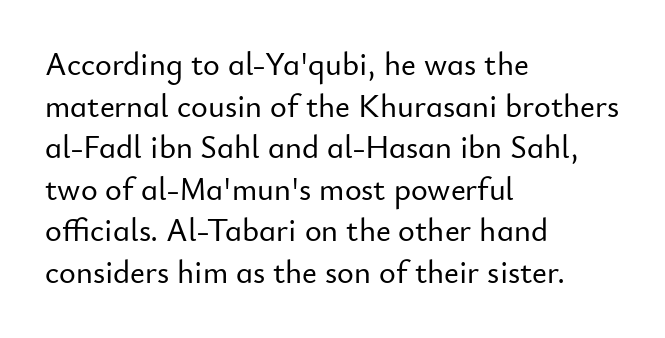
Q: Is the text italic (slanted)? A: No, it is upright.
Q: Is the typeface a serif or a sans-serif typeface? A: Sans-serif.
Q: Is the text underlined? A: No.
Q: How is the paragraph aligned? A: Left-aligned.
Q: Is the spacing between letters normal or unusually wide? A: Normal.
Q: Is the spacing between lines tight, normal or loose? A: Normal.
Q: Width (condensed, normal, or wide)? A: Normal.
Q: Stroke contrast? A: Low.
Q: x-height? A: Small.
Q: Monospaced? A: No.
